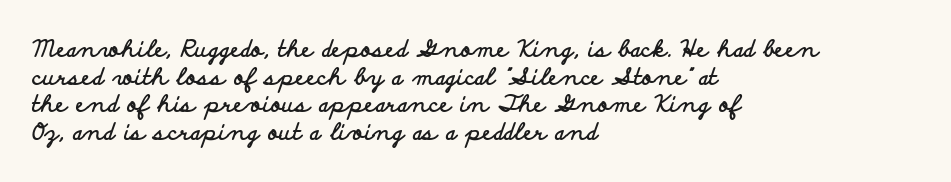
Each word holds together tightly as a unit, with standard inter-letter gaps. Underline: absent. Notice how thick the strokes are: this is what a full bold looks like. The setting favours the left margin, as ordinary paragraphs usually do.
